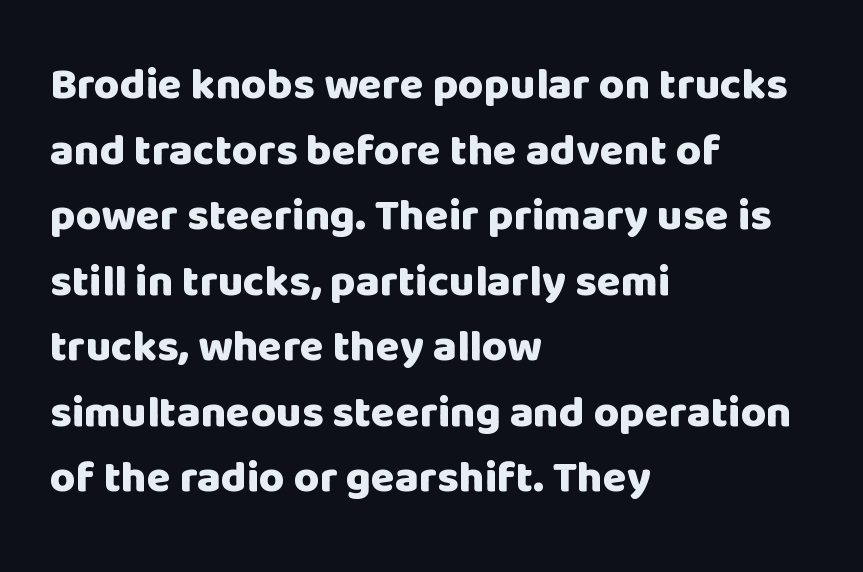
The image shows 44 px heavy sans-serif type, upright; set left-aligned, normal line spacing (1.49x), normal letter spacing, not underlined; low stroke contrast and a large x-height.
